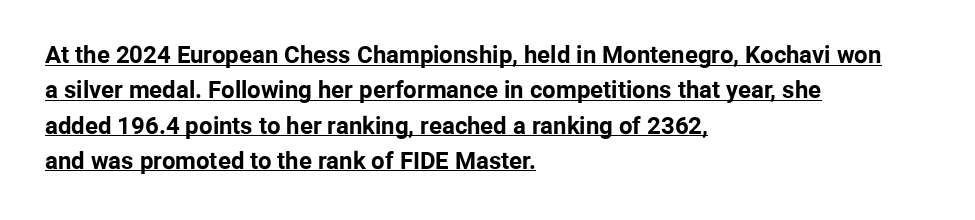
The image shows 24 px bold type, upright; set left-aligned, normal line spacing (1.47x), normal letter spacing, underlined.
